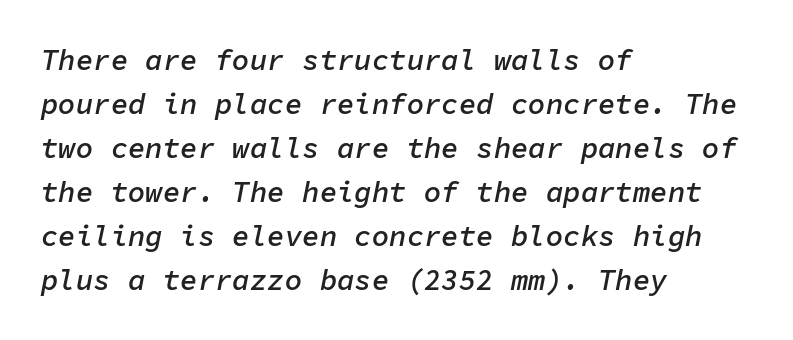
The image shows 29 px semibold type, italic (leaning right), monospaced; set left-aligned, normal line spacing (1.52x), normal letter spacing, not underlined; low stroke contrast and a medium x-height.
